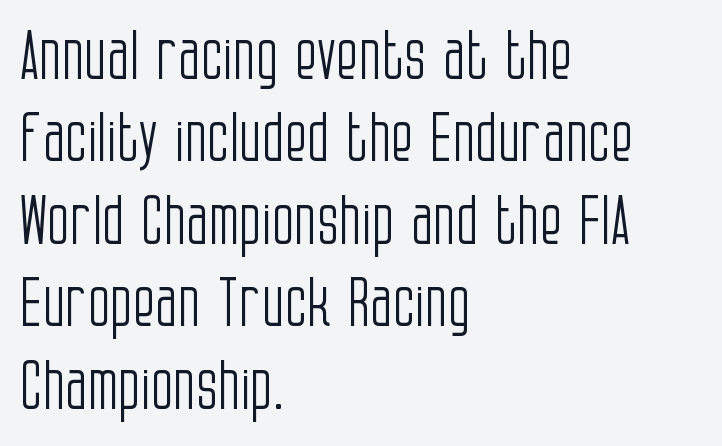
Are there feet on the stems? There aren't — it's a sans. Every character sits straight up, as roman type does. Evenly set lines give the paragraph a standard silhouette. The baseline area is clear.
